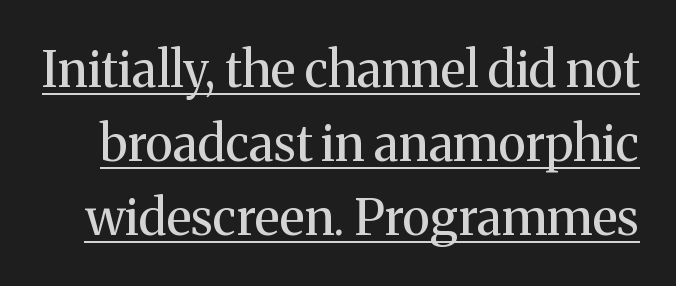
{"serif": "yes", "italic": "no", "bold": "no", "weight": "regular", "width": "normal", "stroke_contrast": "medium", "x_height": "medium", "monospaced": "no", "underline": "yes", "line_spacing": "normal", "line_spacing_ratio": 1.48, "letter_spacing": "normal", "letter_spacing_em": 0.0, "glyph_px": 50}
